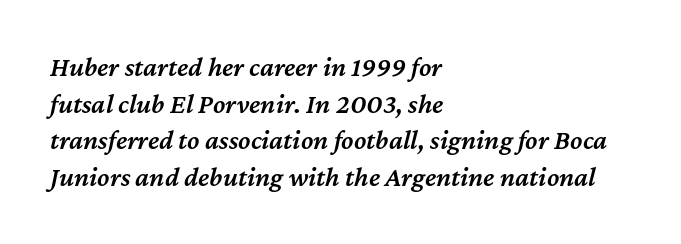
Q: Is the text bold? A: Semi-bold.
Q: Is the text italic (slanted)? A: Yes, it leans right by about 12 degrees.
Q: Is the text underlined? A: No.
Q: How is the paragraph aligned? A: Left-aligned.
Q: Is the spacing between letters normal or unusually wide? A: Normal.
Q: Is the spacing between lines tight, normal or loose? A: Normal.
Q: Width (condensed, normal, or wide)? A: Normal.
Q: Stroke contrast? A: Medium.
Q: x-height? A: Medium.
Q: Monospaced? A: No.
